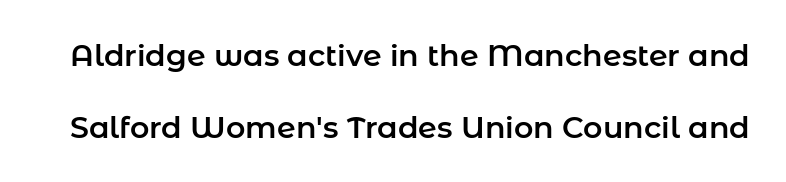
Tracking value appears to be zero — textbook default spacing. The gap between lines stays unmarked. You could not count columns in this text — the font is proportionally spaced. This rendering employs a face without finishing strokes, i.e., a sans-serif. You could fit nearly another row in the gap between these rows.
